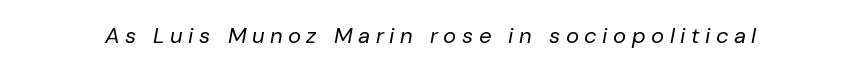
Slant detected: the letters are inclined. Counters stay open thanks to moderate or lighter strokes. Compared with typical body copy, the letter spacing here is much looser. No word sits above an underline.
